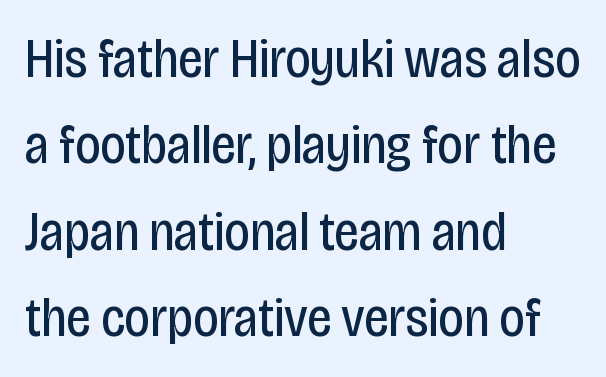
The image shows 55 px regular-weight, condensed sans-serif type, upright; set left-aligned, normal line spacing (1.57x), normal letter spacing, not underlined; low stroke contrast and a large x-height.
